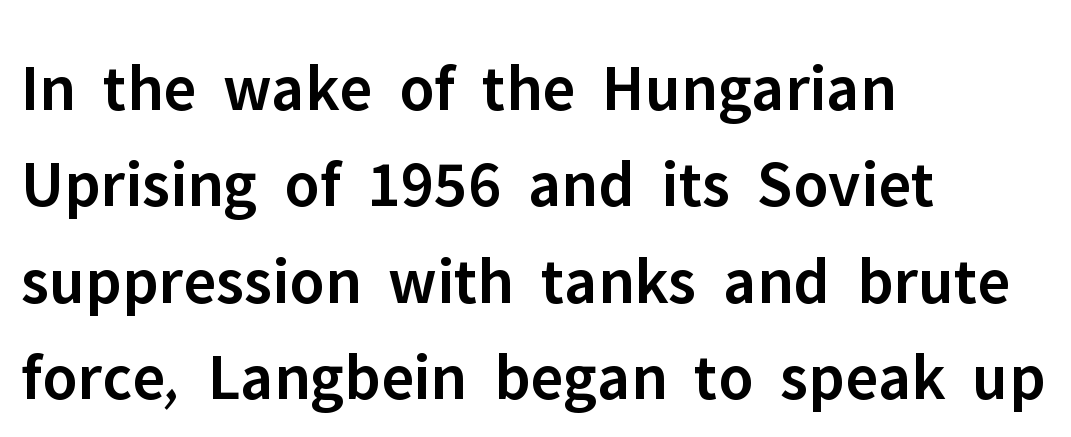
The glyphs have the mass of a demibold cut, below bold. Proportional: the letters do not fall into vertical columns. This rendering leaves character spacing at its baseline value. Do the letters lean? They stand straight. These lines sit exactly where default settings would place them.
